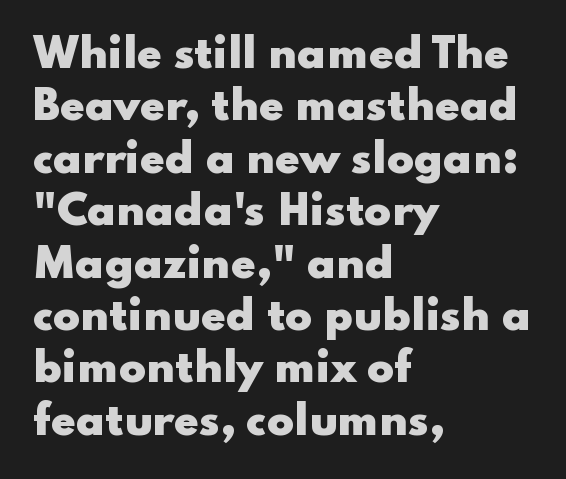
Q: Is the text bold? A: Yes.
Q: Is the text italic (slanted)? A: No, it is upright.
Q: Is the typeface a serif or a sans-serif typeface? A: Sans-serif.
Q: Is the text underlined? A: No.
Q: How is the paragraph aligned? A: Left-aligned.
Q: Is the spacing between letters normal or unusually wide? A: Normal.
Q: Is the spacing between lines tight, normal or loose? A: Normal.
Q: Width (condensed, normal, or wide)? A: Wide.
Q: Stroke contrast? A: Low.
Q: x-height? A: Small.
Q: Monospaced? A: No.
